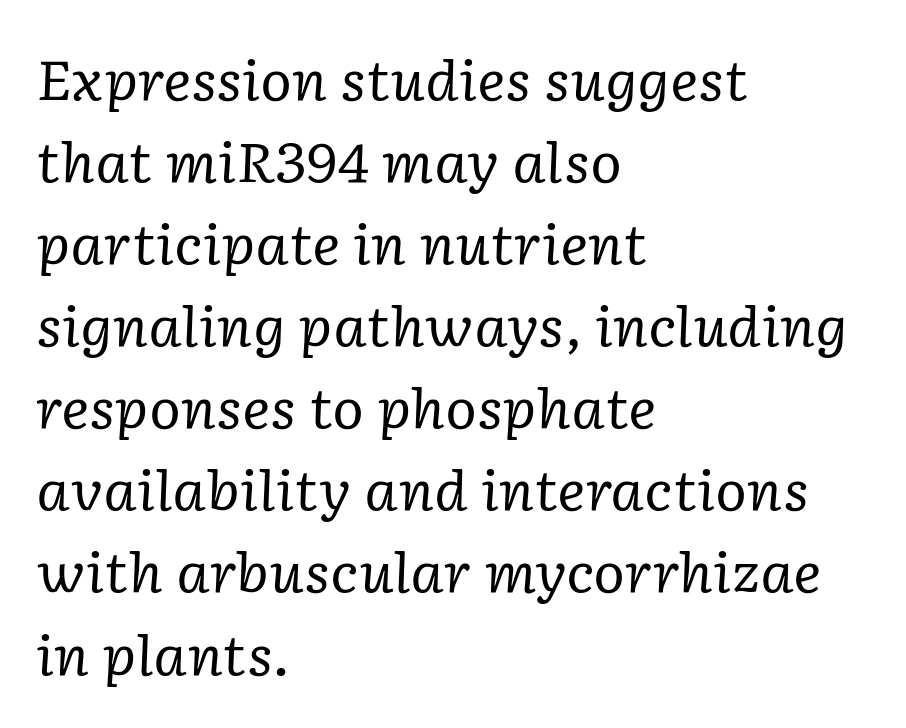
{"serif": "yes", "italic": "yes", "lean": "right", "slant_degrees": 2, "bold": "no", "weight": "regular", "width": "normal", "stroke_contrast": "low", "x_height": "medium", "monospaced": "no", "underline": "no", "align": "left", "line_spacing": "normal", "line_spacing_ratio": 1.52, "letter_spacing": "normal", "letter_spacing_em": 0.0, "glyph_px": 54}
